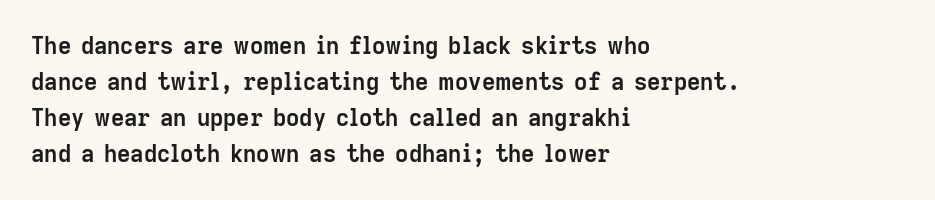
The line-height multiplier appears to be the usual default. Plain, unruled lines of type. The type is set solid horizontally, with unmodified tracking. Horizontal alignment here is leftward, the default for most running prose. Does the weight exceed regular? Yes, all the way to bold.
